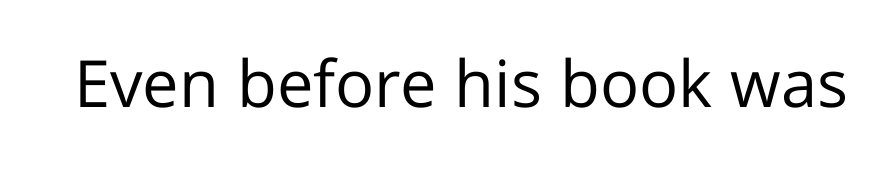
You can tell it's not italic because the verticals are truly vertical. Think of a printed novel: that variable character pitch is what you see here. This rendering employs a face without finishing strokes, i.e., a sans-serif. The area under the type is left untouched. On a weight scale, this lands at 450 or below.
